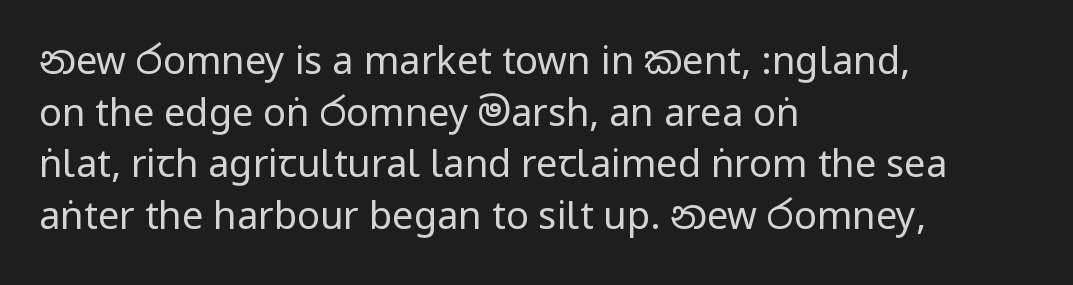
The image shows 38 px regular-weight, condensed sans-serif type, upright; set left-aligned, normal line spacing (1.36x), normal letter spacing, not underlined; low stroke contrast.
